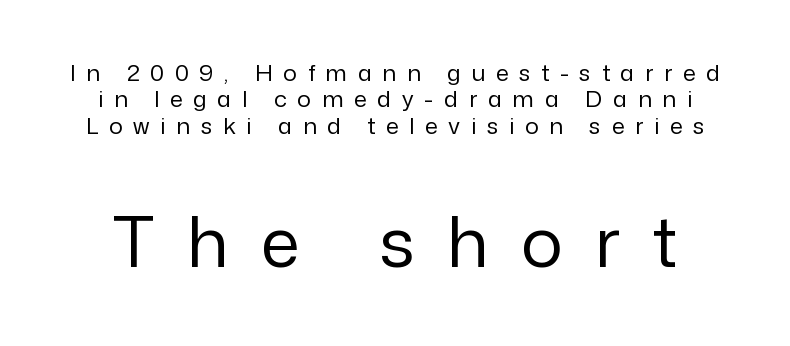
Q: Is the text bold? A: No.
Q: Is the text italic (slanted)? A: No, it is upright.
Q: Is the typeface a serif or a sans-serif typeface? A: Sans-serif.
Q: Is the text underlined? A: No.
Q: Is the spacing between letters normal or unusually wide? A: Unusually wide.
Q: Is the spacing between lines tight, normal or loose? A: Tight.
Q: Which block of text is set in a larger size, the first (top) or the second (bottom)? A: The second (bottom) one.
Q: Width (condensed, normal, or wide)? A: Normal.
Q: Stroke contrast? A: Low.
Q: x-height? A: Medium.
Q: Monospaced? A: No.
